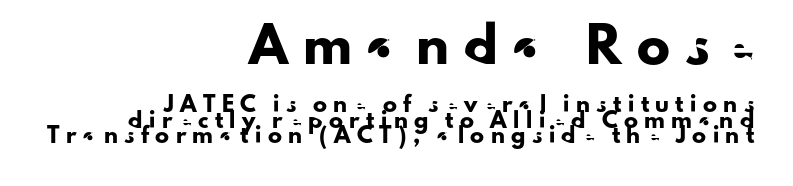
The image shows 33 px sans-serif type, upright; set right-aligned, tight line spacing (1.09x), unusually wide letter spacing (+0.46 em), not underlined; the first (top) block is 2.36x larger; low stroke contrast and a small x-height.
